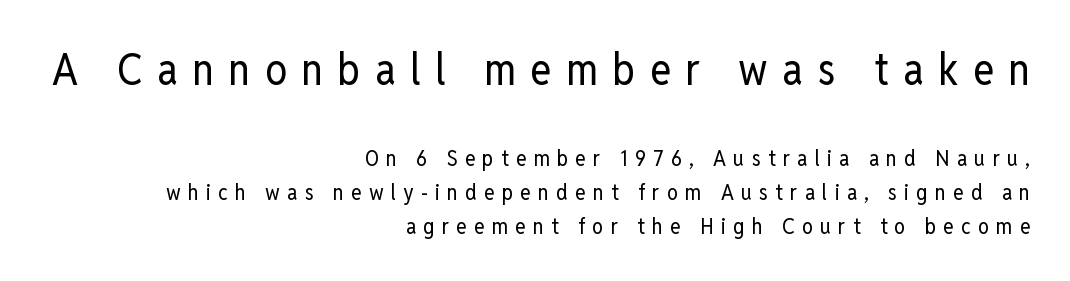
The image shows 44 px regular-weight, condensed sans-serif type, upright; set right-aligned, normal line spacing (1.54x), unusually wide letter spacing (+0.33 em), not underlined; the first (top) block is 2.0x larger; low stroke contrast and a medium x-height.
